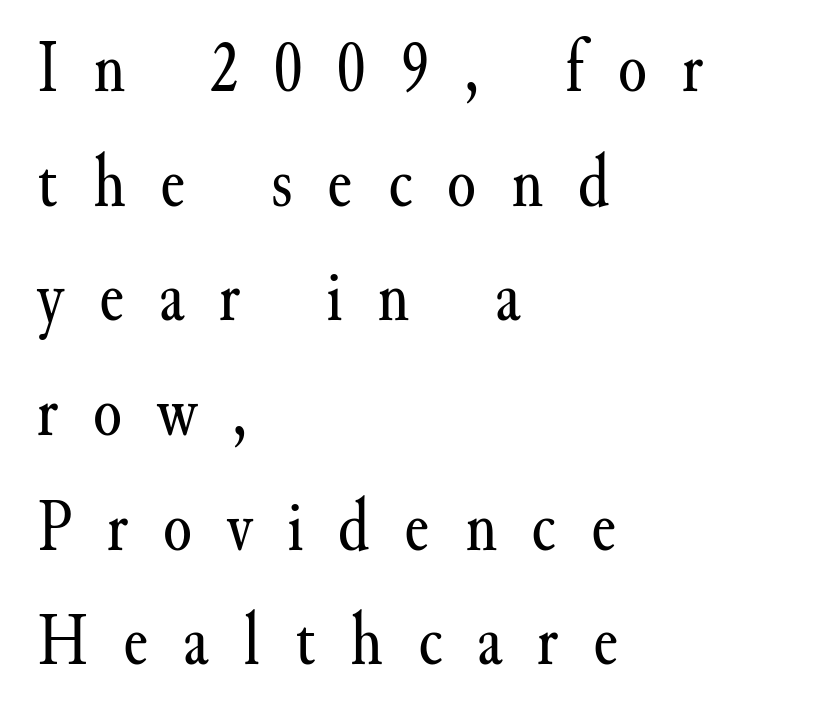
The image shows 74 px regular-weight serif type, upright; set left-aligned, normal line spacing (1.55x), unusually wide letter spacing (+0.47 em), not underlined; medium stroke contrast and a small x-height.
